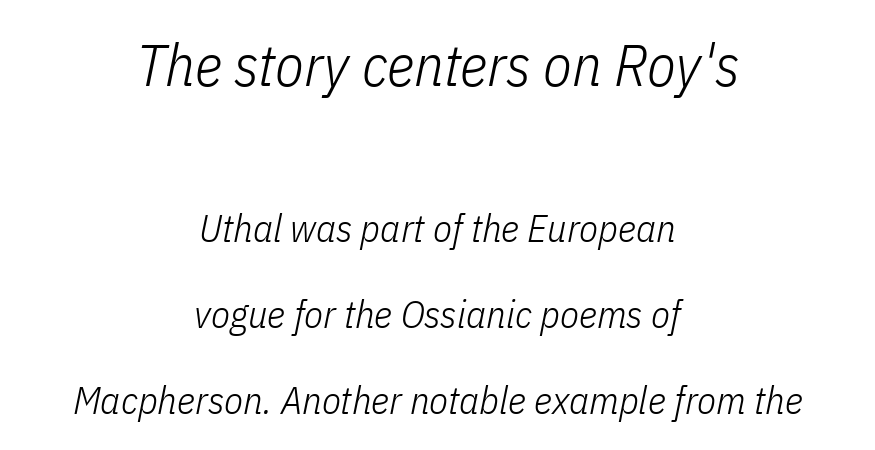
Q: Is the text bold? A: No.
Q: Is the text italic (slanted)? A: Yes, it leans right by about 11 degrees.
Q: Is the text underlined? A: No.
Q: How is the paragraph aligned? A: Centered.
Q: Is the spacing between letters normal or unusually wide? A: Normal.
Q: Is the spacing between lines tight, normal or loose? A: Loose.
Q: Which block of text is set in a larger size, the first (top) or the second (bottom)? A: The first (top) one.
Q: Width (condensed, normal, or wide)? A: Condensed.
Q: Stroke contrast? A: Low.
Q: x-height? A: Medium.
Q: Monospaced? A: No.
